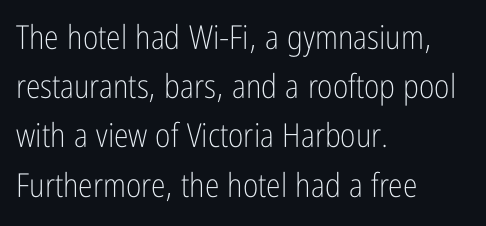
{"serif": "no", "italic": "no", "bold": "no", "weight": "light", "width": "condensed", "stroke_contrast": "low", "x_height": "medium", "monospaced": "no", "underline": "no", "align": "left", "line_spacing": "normal", "line_spacing_ratio": 1.49, "letter_spacing": "normal", "letter_spacing_em": 0.0, "glyph_px": 33}
